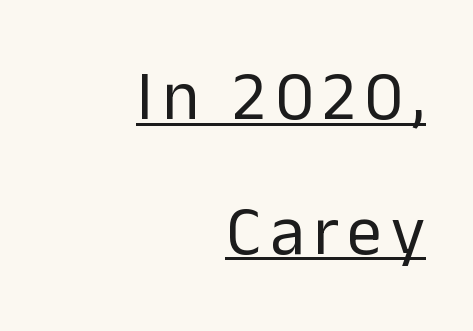
Q: Is the text bold? A: No.
Q: Is the text italic (slanted)? A: No, it is upright.
Q: Is the typeface a serif or a sans-serif typeface? A: Sans-serif.
Q: Is the text underlined? A: Yes.
Q: How is the paragraph aligned? A: Right-aligned.
Q: Is the spacing between lines tight, normal or loose? A: Loose.
Q: Width (condensed, normal, or wide)? A: Normal.
Q: Stroke contrast? A: Low.
Q: x-height? A: Medium.
Q: Monospaced? A: No.
